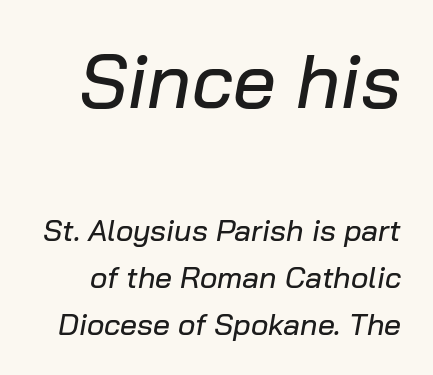
{"italic": "yes", "lean": "right", "slant_degrees": 10, "width": "normal", "stroke_contrast": "low", "x_height": "medium", "monospaced": "no", "underline": "no", "line_spacing": "normal", "line_spacing_ratio": 1.56, "letter_spacing": "normal", "letter_spacing_em": 0.0, "larger_block": "first", "size_ratio": 2.53, "glyph_px": 76}
